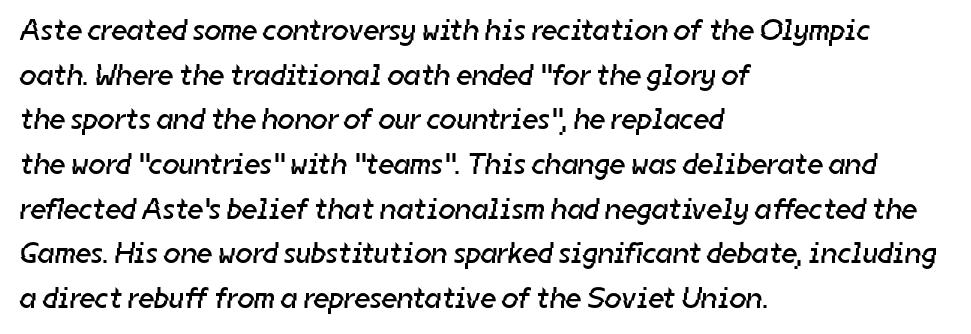
The image shows 30 px regular-weight sans-serif type; set left-aligned, normal line spacing (1.49x), normal letter spacing, not underlined; low stroke contrast and a medium x-height.
